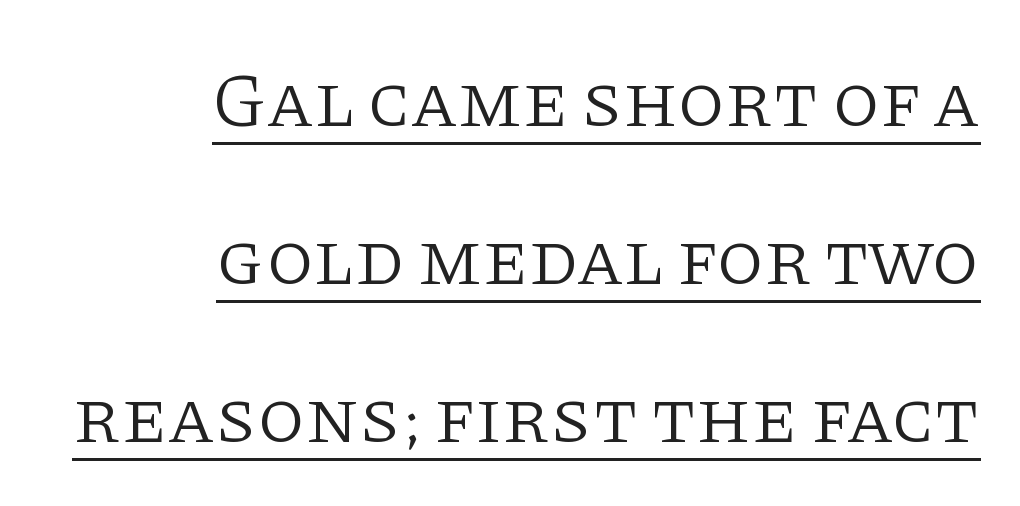
Q: Is the text bold? A: No.
Q: Is the text italic (slanted)? A: No, it is upright.
Q: Is the typeface a serif or a sans-serif typeface? A: Serif.
Q: Is the text underlined? A: Yes.
Q: How is the paragraph aligned? A: Right-aligned.
Q: Is the spacing between letters normal or unusually wide? A: Normal.
Q: Is the spacing between lines tight, normal or loose? A: Loose.
Q: Width (condensed, normal, or wide)? A: Normal.
Q: Stroke contrast? A: Low.
Q: x-height? A: Large.
Q: Monospaced? A: No.
